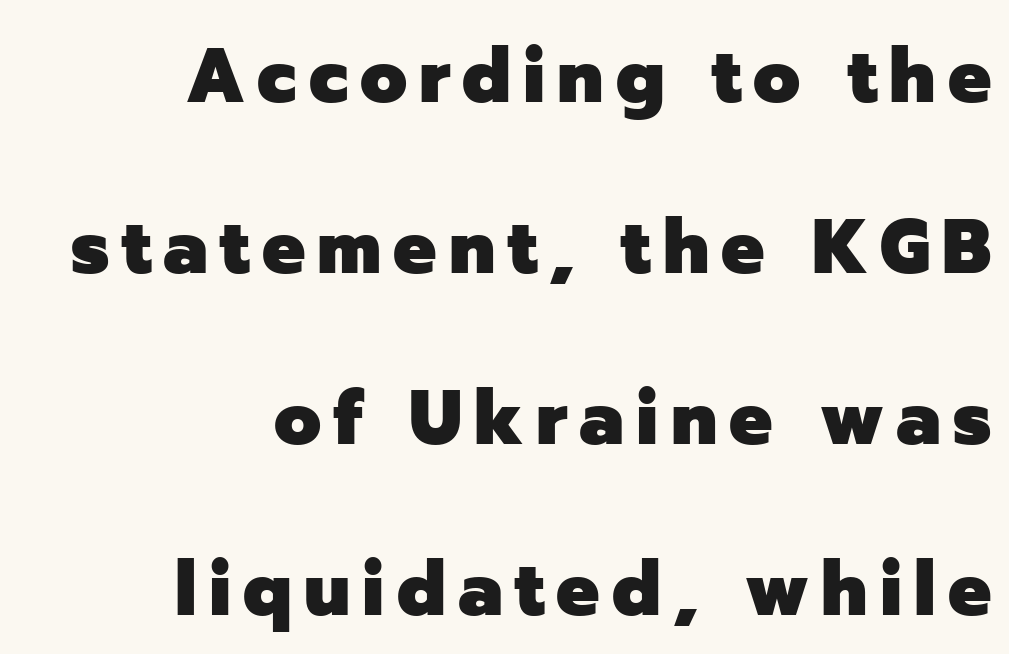
{"serif": "no", "italic": "no", "bold": "yes", "weight": "heavy", "width": "normal", "stroke_contrast": "low", "x_height": "medium", "monospaced": "no", "underline": "no", "align": "right", "line_spacing": "loose", "line_spacing_ratio": 2.25, "glyph_px": 76}
